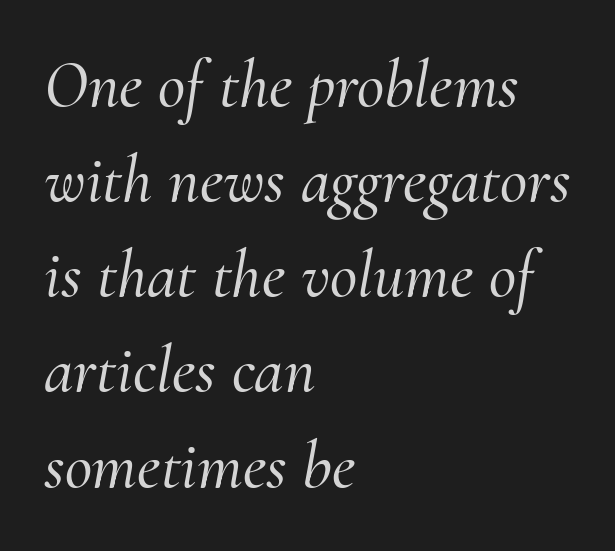
Successive baselines arrive at the customary interval. To sum up the face: it has serifs. Designer's note — italics engaged. Proportional: the letters do not fall into vertical columns. These lines keep a tight, regular rhythm from letter to letter.
